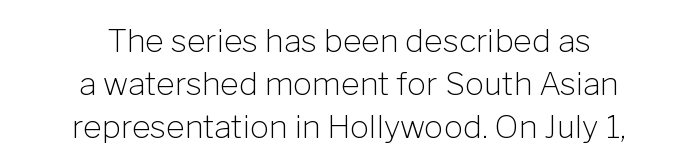
{"serif": "no", "italic": "no", "bold": "no", "weight": "light", "width": "normal", "stroke_contrast": "low", "x_height": "medium", "monospaced": "no", "underline": "no", "align": "center", "line_spacing": "normal", "line_spacing_ratio": 1.35, "letter_spacing": "normal", "letter_spacing_em": 0.0, "glyph_px": 32}
